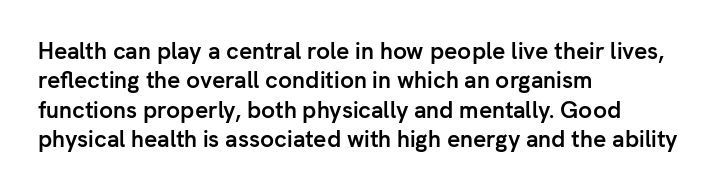
In terms of posture, this sample is upright. Whoever set this chose a conventional vertical rhythm. The space directly below the letters is spotless. A typesetter would call this zero additional tracking.
